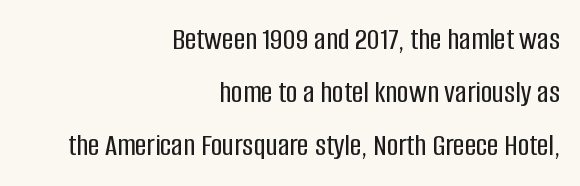
The image shows 32 px condensed sans-serif type, upright; set right-aligned, normal line spacing (1.66x), normal letter spacing, not underlined; low stroke contrast and a large x-height.
